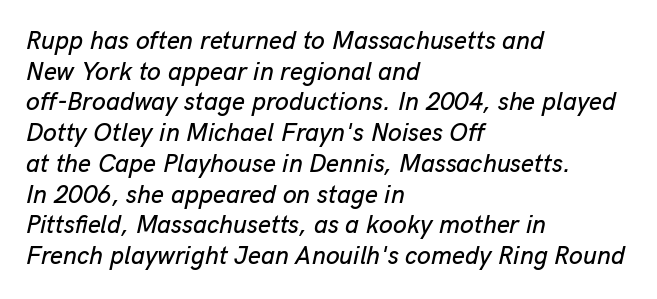
Reading down the block, your eye returns to a fixed left position each line. A typesetter would call this zero additional tracking. A typesetter would mark this as italic. Has an underline been added? It has not.
